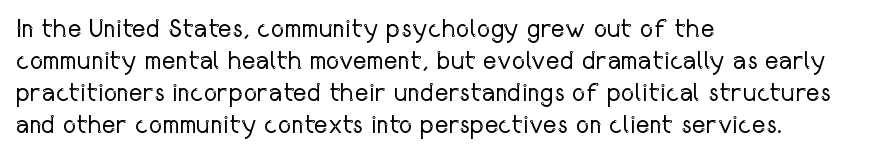
The passage shown is not underscored anywhere. Words appear dense and cohesive because spacing is normal. Alignment: flush left. Unlike italic type, these characters show no tilt at all.
